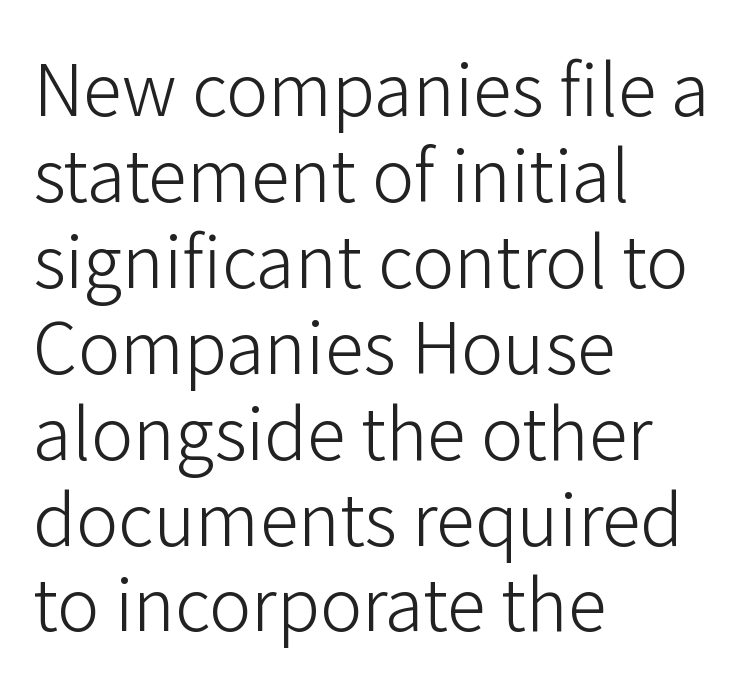
The passage shown is not underscored anywhere. Each line starts at the same left margin while the right side varies. The font sits on the lighter half of the weight spectrum, regular included. Grotesque or geometric, the face here clearly has no serifs. Ascenders rise straight up at ninety degrees.
